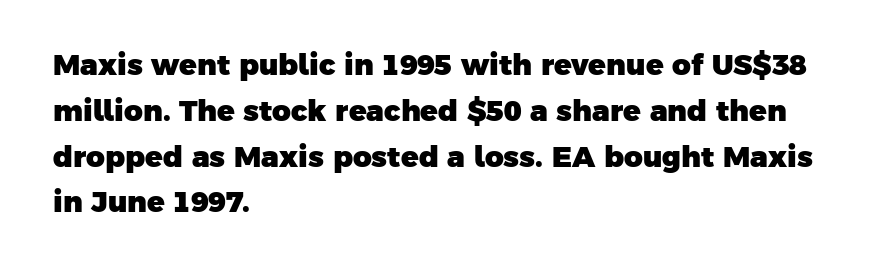
{"serif": "no", "bold": "yes", "weight": "heavy", "width": "normal", "stroke_contrast": "low", "x_height": "medium", "monospaced": "no", "underline": "no", "align": "left", "line_spacing": "normal", "line_spacing_ratio": 1.58, "letter_spacing": "normal", "letter_spacing_em": 0.0, "glyph_px": 29}
